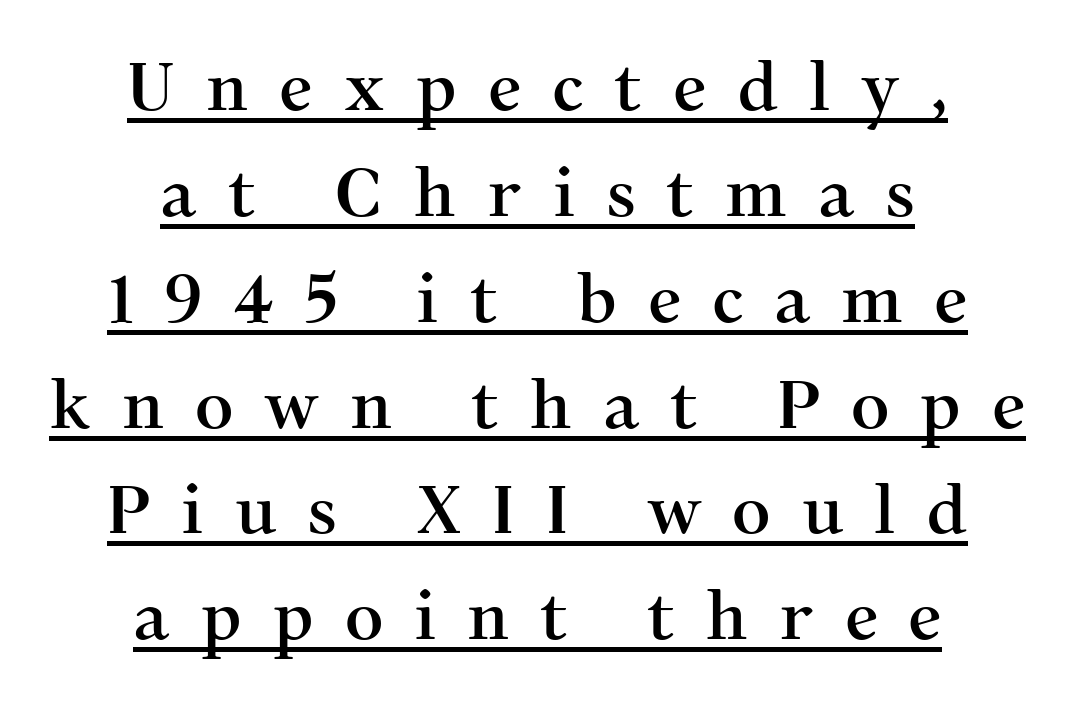
The typesetter has applied underlining to the passage shown. The passage shown is typed in a proportional face where columns would drift. The lines are quadded center. This rendering widens character spacing well past its baseline value. Italic? Not at all — the glyphs are vertical.
